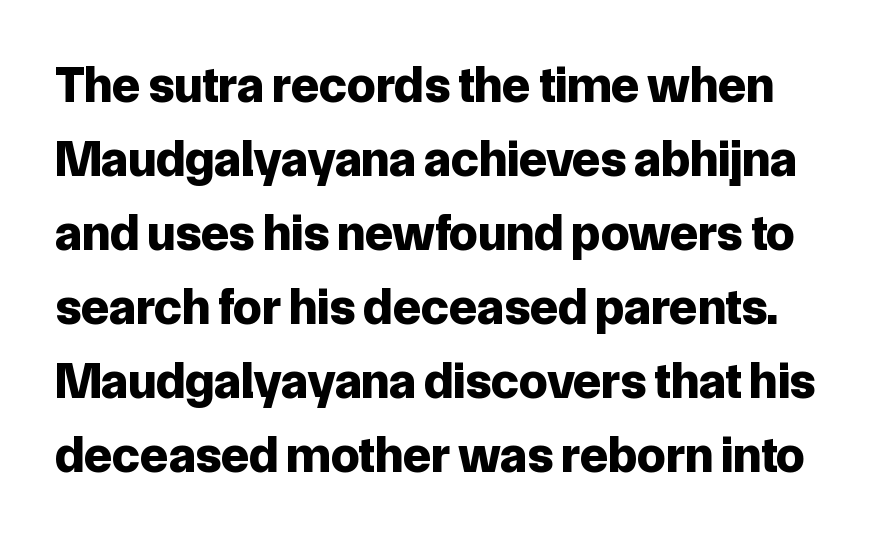
The image shows 51 px bold sans-serif type, upright; set normal line spacing (1.45x), normal letter spacing, not underlined; low stroke contrast and a medium x-height.
